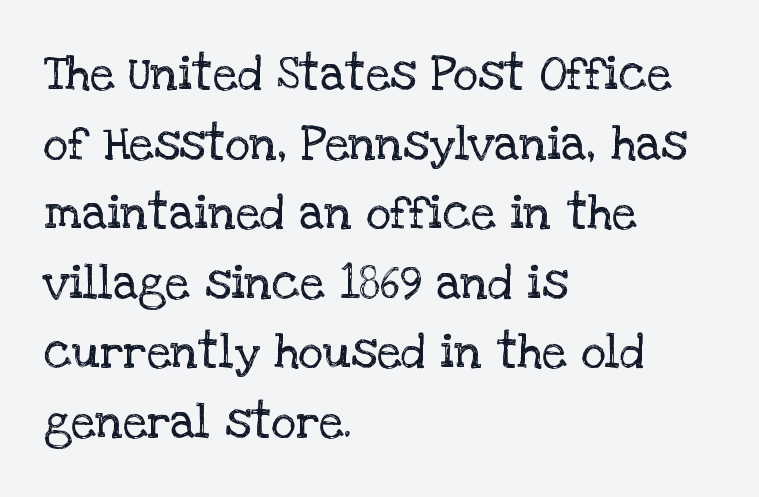
Q: Is the text bold? A: No.
Q: Is the text italic (slanted)? A: No, it is upright.
Q: Is the typeface a serif or a sans-serif typeface? A: Serif.
Q: Is the text underlined? A: No.
Q: How is the paragraph aligned? A: Left-aligned.
Q: Is the spacing between letters normal or unusually wide? A: Normal.
Q: Is the spacing between lines tight, normal or loose? A: Normal.
Q: Width (condensed, normal, or wide)? A: Normal.
Q: Stroke contrast? A: Low.
Q: x-height? A: Large.
Q: Monospaced? A: No.
